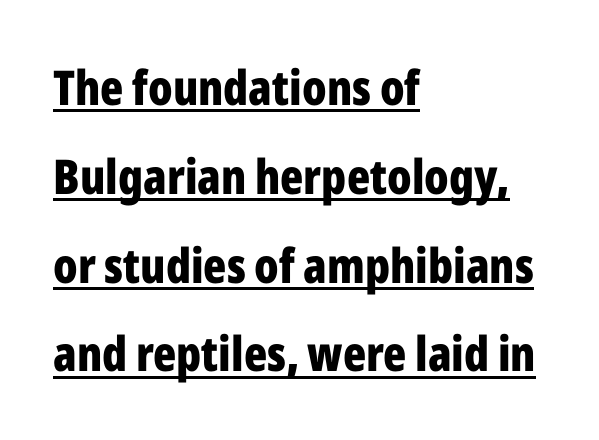
{"serif": "no", "italic": "no", "bold": "yes", "weight": "bold", "width": "condensed", "stroke_contrast": "low", "x_height": "medium", "monospaced": "no", "underline": "yes", "align": "left", "line_spacing_ratio": 1.85, "letter_spacing": "normal", "letter_spacing_em": 0.0, "glyph_px": 48}
